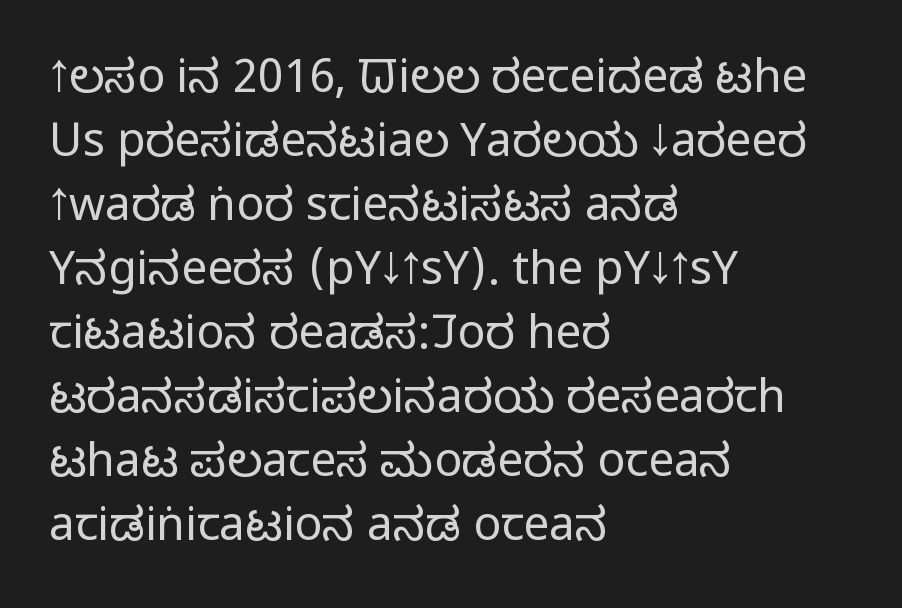
Spacing verdict: proportional, widths tailored to each character. Serif or sans? Sans — the stroke terminals are bare. In CSS terms this would be text-align: left. Students, note that the glyphs here touch the page at normal intervals.
